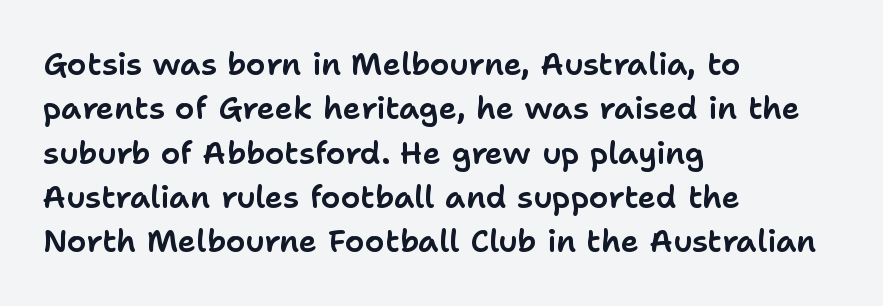
Q: Is the text italic (slanted)? A: No, it is upright.
Q: Is the typeface a serif or a sans-serif typeface? A: Sans-serif.
Q: Is the text underlined? A: No.
Q: How is the paragraph aligned? A: Left-aligned.
Q: Is the spacing between letters normal or unusually wide? A: Normal.
Q: Is the spacing between lines tight, normal or loose? A: Normal.
Q: Width (condensed, normal, or wide)? A: Normal.
Q: Stroke contrast? A: Low.
Q: x-height? A: Medium.
Q: Monospaced? A: No.
